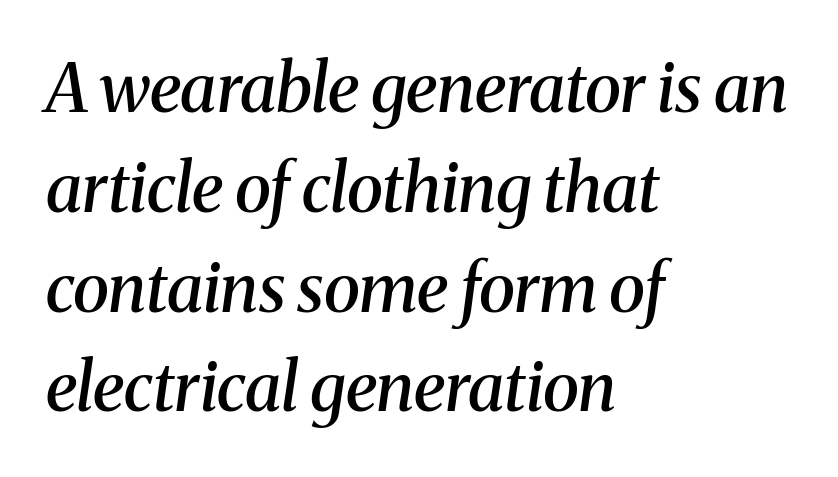
Q: Is the text bold? A: Semi-bold.
Q: Is the text italic (slanted)? A: Yes, it leans right by about 8 degrees.
Q: Is the typeface a serif or a sans-serif typeface? A: Serif.
Q: Is the text underlined? A: No.
Q: How is the paragraph aligned? A: Left-aligned.
Q: Is the spacing between letters normal or unusually wide? A: Normal.
Q: Is the spacing between lines tight, normal or loose? A: Normal.
Q: Width (condensed, normal, or wide)? A: Normal.
Q: Stroke contrast? A: Medium.
Q: x-height? A: Medium.
Q: Monospaced? A: No.
